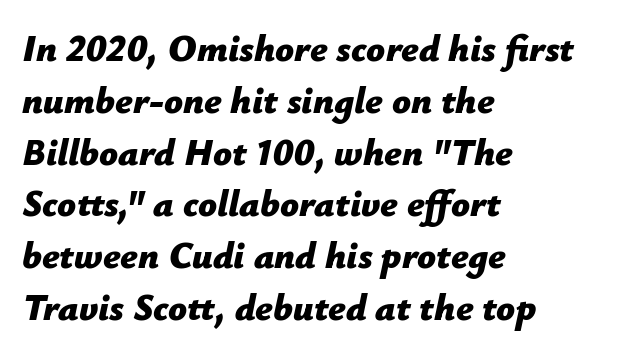
The image shows 37 px bold type, italic (leaning right); set left-aligned, normal line spacing (1.4x), normal letter spacing, not underlined; low stroke contrast and a medium x-height.
